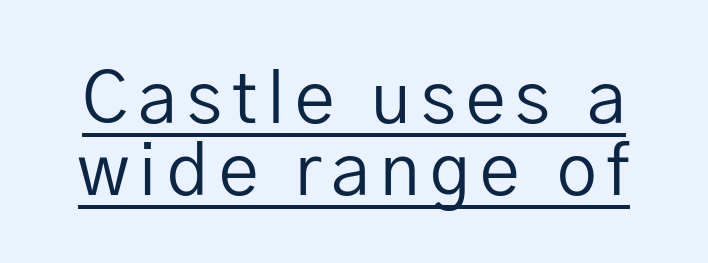
Does a line run under the words? Yes, clearly. A typesetter would label this face a sans. The block of text is dense from top to bottom, with scant space between rows. Do the characters align in a grid? No, the font is proportional.
